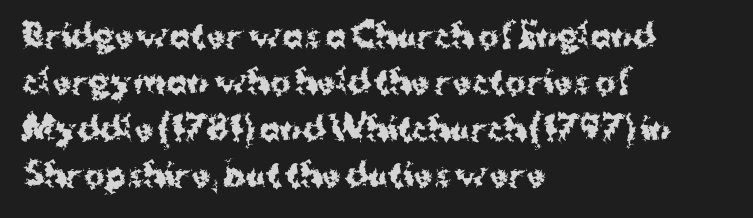
Each word holds together tightly as a unit, with standard inter-letter gaps. The passage shown is typeset with a sans-serif family. One-word summary of the alignment: left. The typesetting leans heavy: a genuine bold. The space between consecutive lines is moderate. A roman cut, with each character standing at attention.
